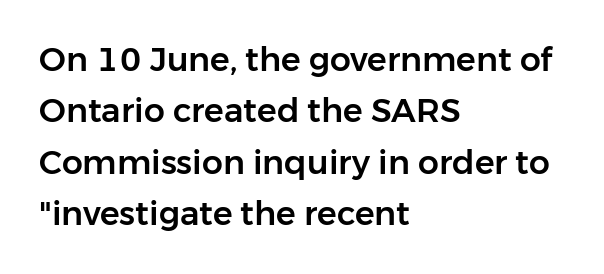
The image shows 33 px sans-serif type, upright; set left-aligned, normal line spacing (1.56x), normal letter spacing, not underlined; low stroke contrast and a medium x-height.
